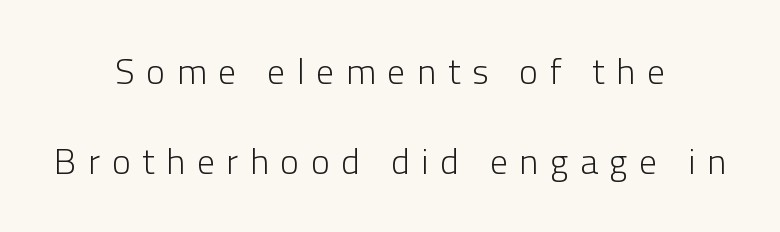
Underlining? Definitely not there. Is this a heavy cut? Hardly; it is regular or lighter. I'd call this a sans setting — the letters go barefoot. Nope, not italic — everything's standing straight.
